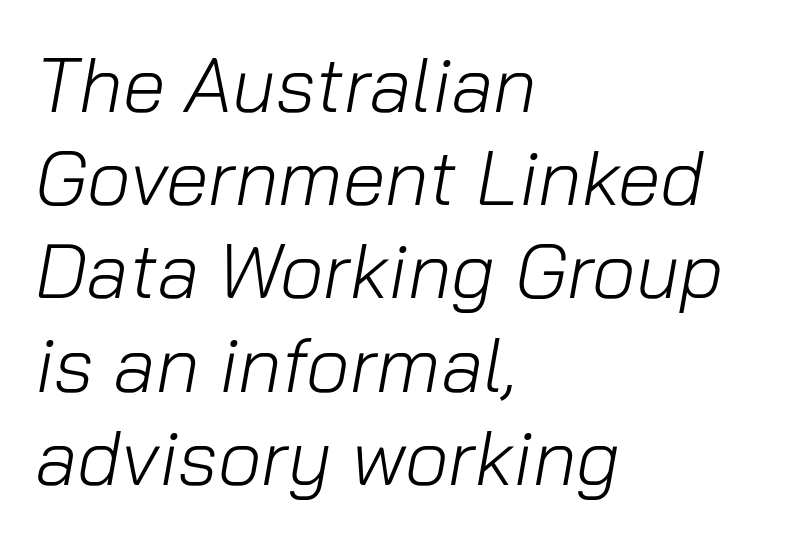
Q: Is the text bold? A: No.
Q: Is the text italic (slanted)? A: Yes, it leans right by about 10 degrees.
Q: Is the text underlined? A: No.
Q: How is the paragraph aligned? A: Left-aligned.
Q: Is the spacing between letters normal or unusually wide? A: Normal.
Q: Width (condensed, normal, or wide)? A: Normal.
Q: Stroke contrast? A: Low.
Q: x-height? A: Medium.
Q: Monospaced? A: No.
